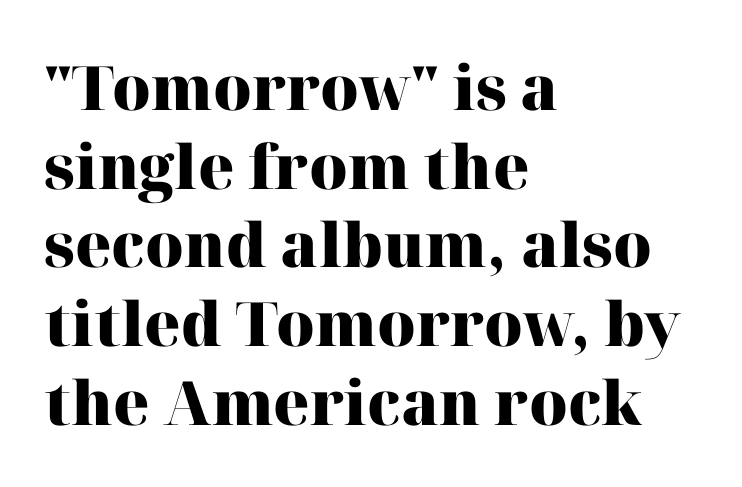
Font category for this specimen: serif. Notice how thick the strokes are: this is what a full bold looks like. Successive baselines arrive at the customary interval. Do the characters align in a grid? No, the font is proportional.
